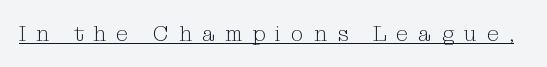
Is the stroke heavy? The answer is a plain regular-or-lighter. The rendering inserts visible extra space after every character. The font's upright variant was chosen for this text. Somebody hit Ctrl+U on this one — the words are underlined.
